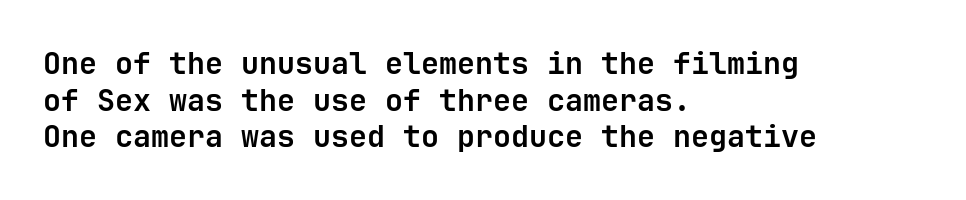
Letters rest on an invisible, unmarked baseline. Alignment: flush left. Heavy-handed strokes throughout: this text is bold. Honestly, the letter spacing is just normal — you wouldn't notice it. A typesetter would call this monospace, since all characters share one set width. Ordinary non-slanted type is in use.
